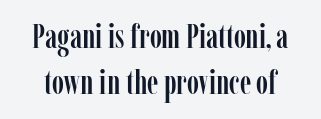
Q: Is the text italic (slanted)? A: No, it is upright.
Q: Is the typeface a serif or a sans-serif typeface? A: Serif.
Q: Is the text underlined? A: No.
Q: Is the spacing between letters normal or unusually wide? A: Normal.
Q: Is the spacing between lines tight, normal or loose? A: Normal.
Q: Width (condensed, normal, or wide)? A: Condensed.
Q: Stroke contrast? A: Low.
Q: x-height? A: Medium.
Q: Monospaced? A: No.
